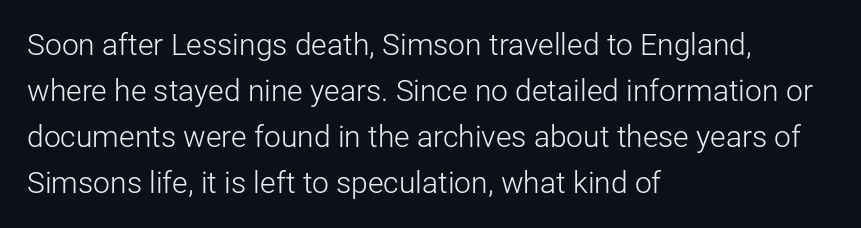
Q: Is the text bold? A: No.
Q: Is the text italic (slanted)? A: No, it is upright.
Q: Is the typeface a serif or a sans-serif typeface? A: Sans-serif.
Q: Is the text underlined? A: No.
Q: How is the paragraph aligned? A: Left-aligned.
Q: Is the spacing between letters normal or unusually wide? A: Normal.
Q: Is the spacing between lines tight, normal or loose? A: Normal.
Q: Width (condensed, normal, or wide)? A: Normal.
Q: Stroke contrast? A: Low.
Q: x-height? A: Medium.
Q: Monospaced? A: No.
